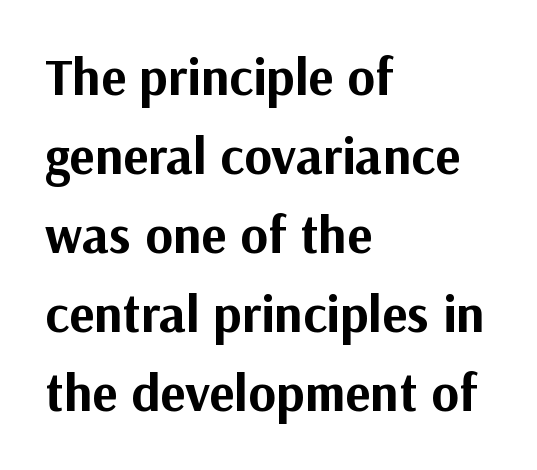
Q: Is the text bold? A: Yes.
Q: Is the text italic (slanted)? A: No, it is upright.
Q: Is the typeface a serif or a sans-serif typeface? A: Sans-serif.
Q: Is the text underlined? A: No.
Q: How is the paragraph aligned? A: Left-aligned.
Q: Is the spacing between letters normal or unusually wide? A: Normal.
Q: Is the spacing between lines tight, normal or loose? A: Normal.
Q: Width (condensed, normal, or wide)? A: Normal.
Q: Stroke contrast? A: Medium.
Q: x-height? A: Medium.
Q: Monospaced? A: No.
